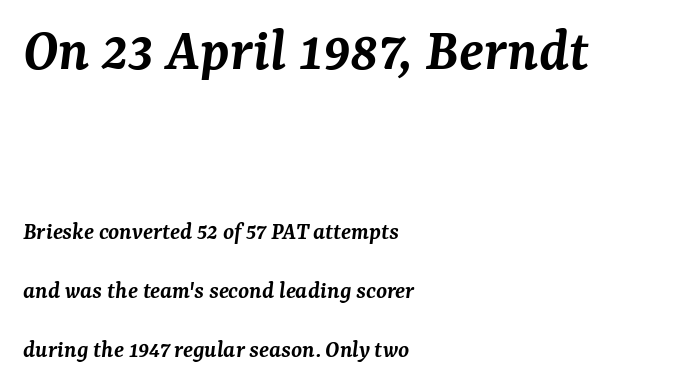
Q: Is the text bold? A: Semi-bold.
Q: Is the text italic (slanted)? A: Yes, it leans right by about 7 degrees.
Q: Is the typeface a serif or a sans-serif typeface? A: Serif.
Q: Is the text underlined? A: No.
Q: How is the paragraph aligned? A: Left-aligned.
Q: Is the spacing between letters normal or unusually wide? A: Normal.
Q: Is the spacing between lines tight, normal or loose? A: Loose.
Q: Which block of text is set in a larger size, the first (top) or the second (bottom)? A: The first (top) one.
Q: Width (condensed, normal, or wide)? A: Normal.
Q: Stroke contrast? A: Medium.
Q: x-height? A: Medium.
Q: Monospaced? A: No.
